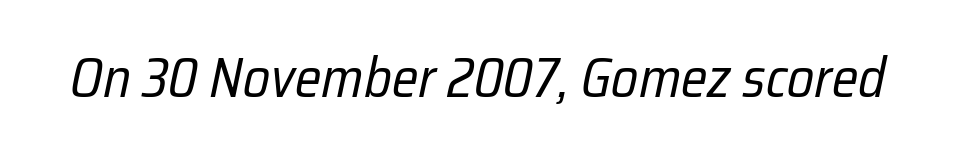
Q: Is the text bold? A: No.
Q: Is the text italic (slanted)? A: Yes, it leans right by about 12 degrees.
Q: Is the text underlined? A: No.
Q: Is the spacing between letters normal or unusually wide? A: Normal.
Q: Width (condensed, normal, or wide)? A: Condensed.
Q: Stroke contrast? A: Low.
Q: x-height? A: Medium.
Q: Monospaced? A: No.
